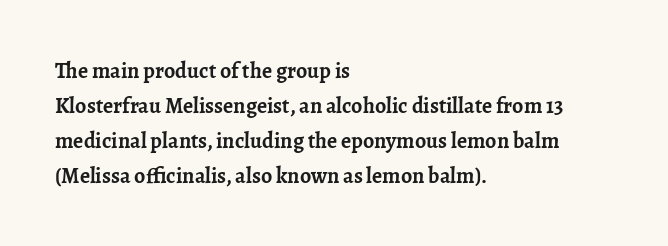
Q: Is the text bold? A: Yes.
Q: Is the text italic (slanted)? A: No, it is upright.
Q: Is the text underlined? A: No.
Q: How is the paragraph aligned? A: Left-aligned.
Q: Is the spacing between letters normal or unusually wide? A: Normal.
Q: Is the spacing between lines tight, normal or loose? A: Normal.
